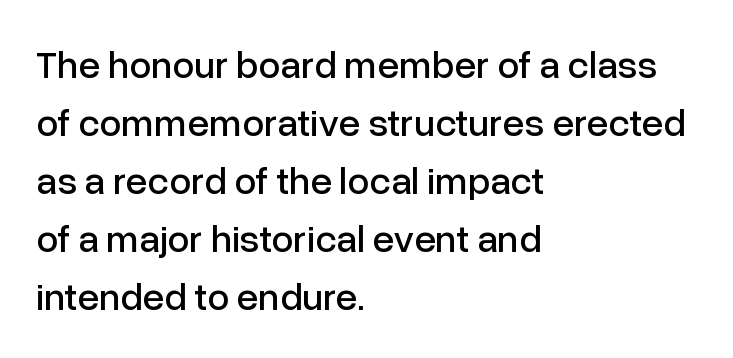
The image shows 39 px sans-serif type, upright; set left-aligned, normal line spacing (1.49x), normal letter spacing, not underlined; low stroke contrast and a medium x-height.
